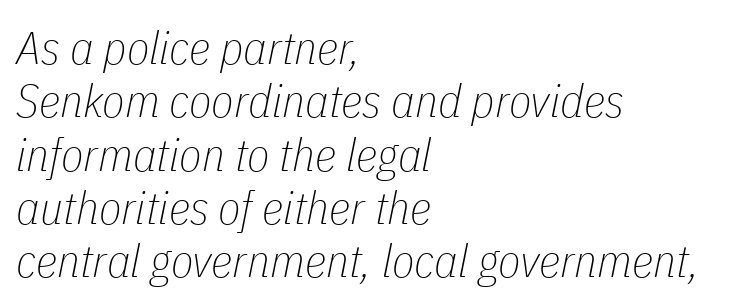
Q: Is the text bold? A: No.
Q: Is the text italic (slanted)? A: Yes, it leans right by about 11 degrees.
Q: Is the text underlined? A: No.
Q: How is the paragraph aligned? A: Left-aligned.
Q: Is the spacing between letters normal or unusually wide? A: Normal.
Q: Width (condensed, normal, or wide)? A: Condensed.
Q: Stroke contrast? A: Low.
Q: x-height? A: Medium.
Q: Monospaced? A: No.
